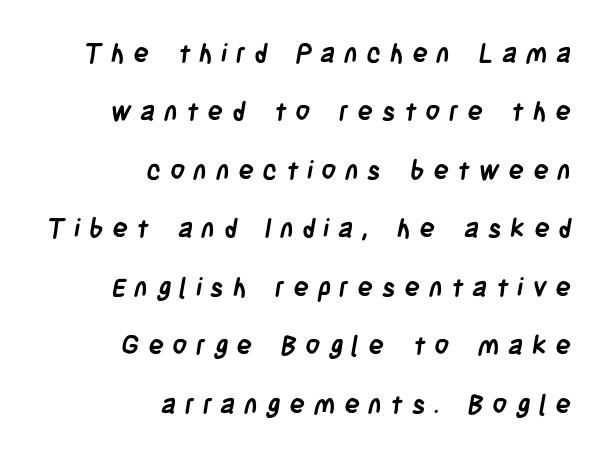
In terms of leading, this rendering errs on the spacious side. Words appear elongated and porous because spacing is wide. Every row of glyphs terminates at an identical x-position on the right. The zone under the glyphs is completely vacant.
